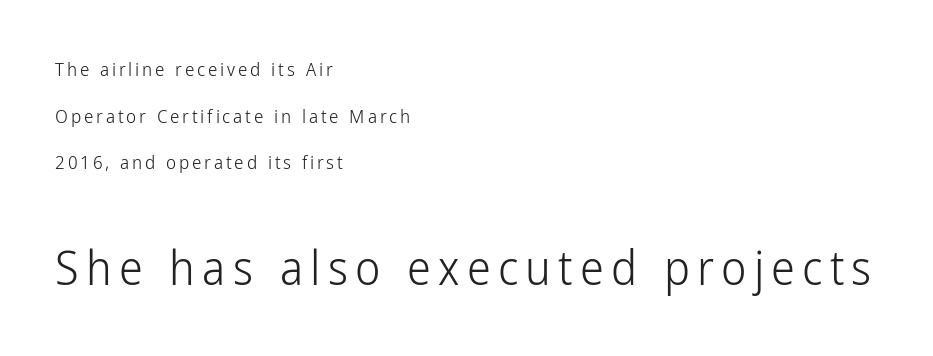
These lines are rendered in a variable-pitch font. The face used here appears at its bigger size in the lower chunk. Serifs: no, the terminals of the letterforms are clean. The baseline area is clear. This sample uses an upright cut, with every glyph sitting square on the baseline.
